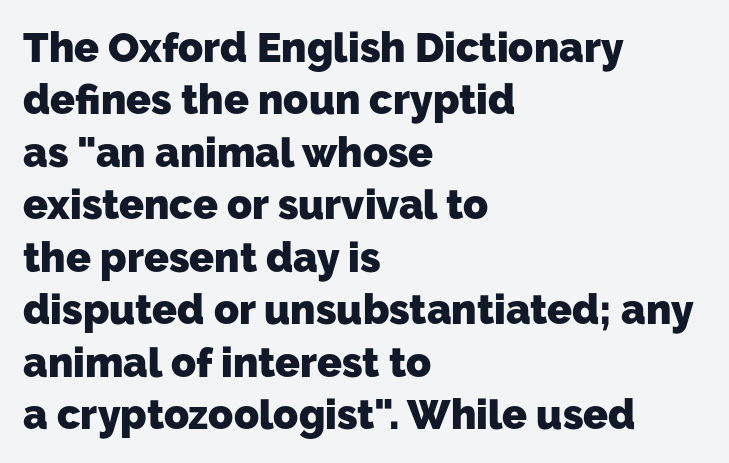
The image shows 41 px heavy sans-serif type; set left-aligned, normal line spacing (1.28x), normal letter spacing, not underlined; low stroke contrast and a medium x-height.
